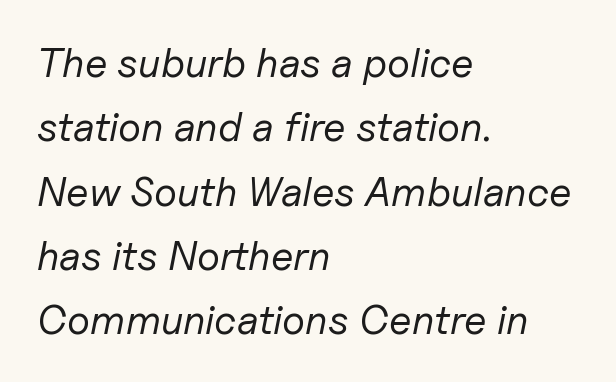
{"italic": "yes", "lean": "right", "slant_degrees": 11, "bold": "no", "weight": "regular", "width": "normal", "stroke_contrast": "low", "x_height": "medium", "monospaced": "no", "underline": "no", "align": "left", "line_spacing": "normal", "line_spacing_ratio": 1.57, "letter_spacing": "normal", "letter_spacing_em": 0.0, "glyph_px": 41}
